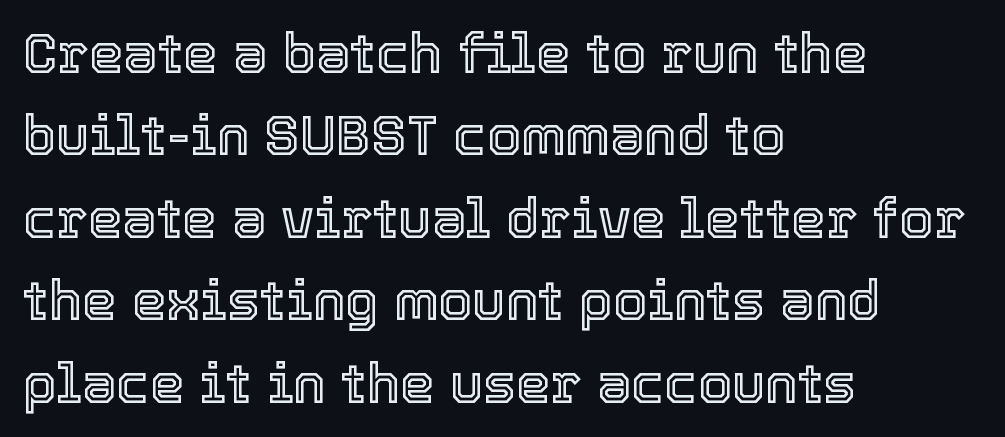
The image shows 55 px text type, upright; set left-aligned, normal line spacing (1.5x), normal letter spacing, not underlined; a medium x-height.
